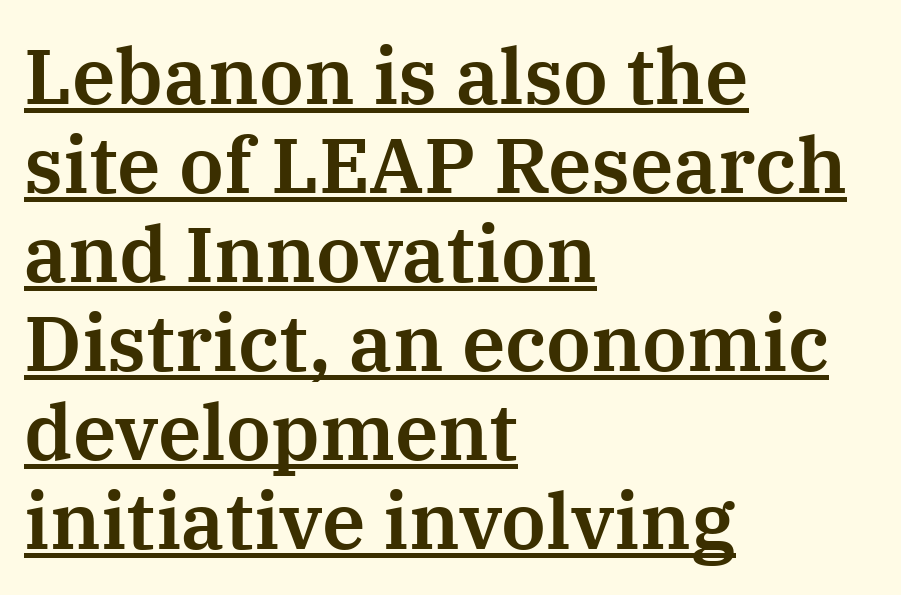
{"serif": "yes", "italic": "no", "width": "normal", "stroke_contrast": "medium", "x_height": "medium", "monospaced": "no", "underline": "yes", "align": "left", "line_spacing": "tight", "line_spacing_ratio": 1.14, "letter_spacing": "normal", "letter_spacing_em": 0.0, "glyph_px": 78}
